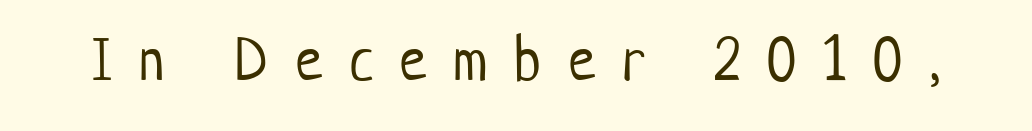
{"serif": "no", "italic": "no", "bold": "no", "weight": "light", "width": "condensed", "stroke_contrast": "low", "x_height": "medium", "monospaced": "no", "underline": "no", "letter_spacing": "wide", "letter_spacing_em": 0.44, "glyph_px": 61}
